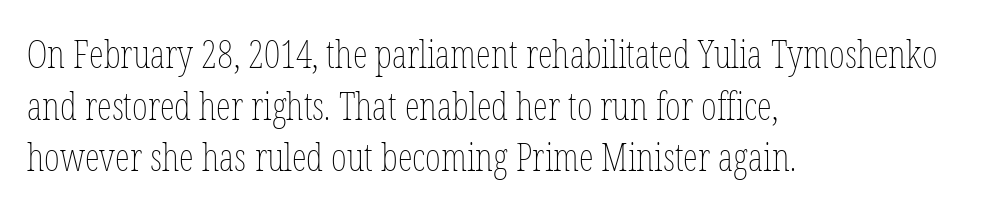
Q: Is the text bold? A: No.
Q: Is the text italic (slanted)? A: No, it is upright.
Q: Is the text underlined? A: No.
Q: How is the paragraph aligned? A: Left-aligned.
Q: Is the spacing between letters normal or unusually wide? A: Normal.
Q: Is the spacing between lines tight, normal or loose? A: Normal.
Q: Width (condensed, normal, or wide)? A: Condensed.
Q: Stroke contrast? A: Low.
Q: x-height? A: Medium.
Q: Monospaced? A: No.
